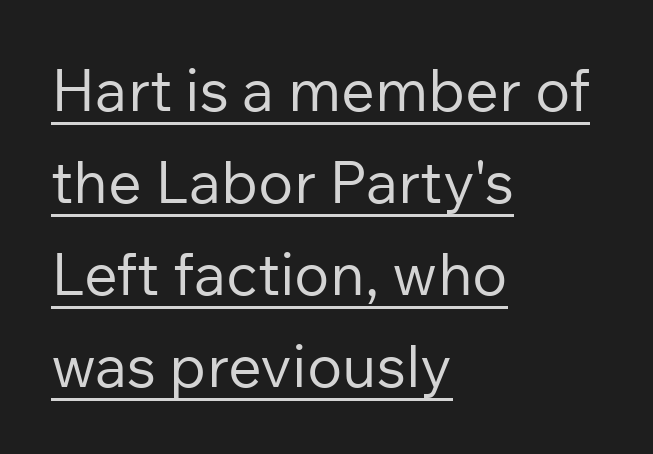
Q: Is the text bold? A: No.
Q: Is the text italic (slanted)? A: No, it is upright.
Q: Is the typeface a serif or a sans-serif typeface? A: Sans-serif.
Q: Is the text underlined? A: Yes.
Q: How is the paragraph aligned? A: Left-aligned.
Q: Is the spacing between letters normal or unusually wide? A: Normal.
Q: Is the spacing between lines tight, normal or loose? A: Normal.
Q: Width (condensed, normal, or wide)? A: Normal.
Q: Stroke contrast? A: Low.
Q: x-height? A: Medium.
Q: Monospaced? A: No.
